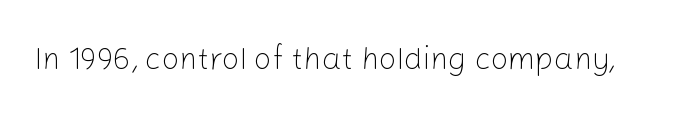
The passage shown is typeset with a sans-serif family. A roman cut, with each character standing at attention. The strip under each line holds only bare page. Caption: face not bold, strokes unweighted.
